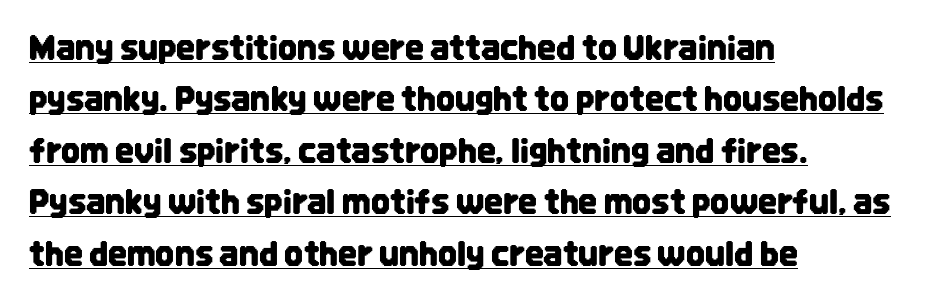
Each new line begins a customary step beneath the previous one. Tall strokes in this sample are plumb rather than angled. The letters advance in unequal steps, a hallmark of proportional type. Are there feet on the stems? There aren't — it's a sans.
